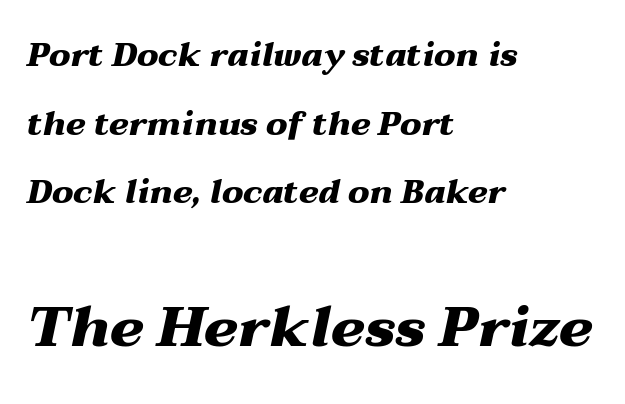
The image shows 57 px heavy, wide type, italic (leaning right); set left-aligned, loose line spacing (2.08x), normal letter spacing, not underlined; the second (bottom) block is 1.73x larger; medium stroke contrast and a medium x-height.
